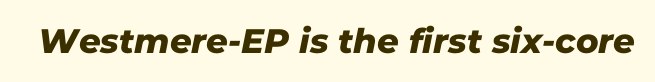
Words float on clear page, feet unadorned. Nothing sits at the stroke ends, so this counts as sans-serif. Caption: standard tracking, unaltered. Here the designer chose a conventional face with non-uniform glyph widths.
